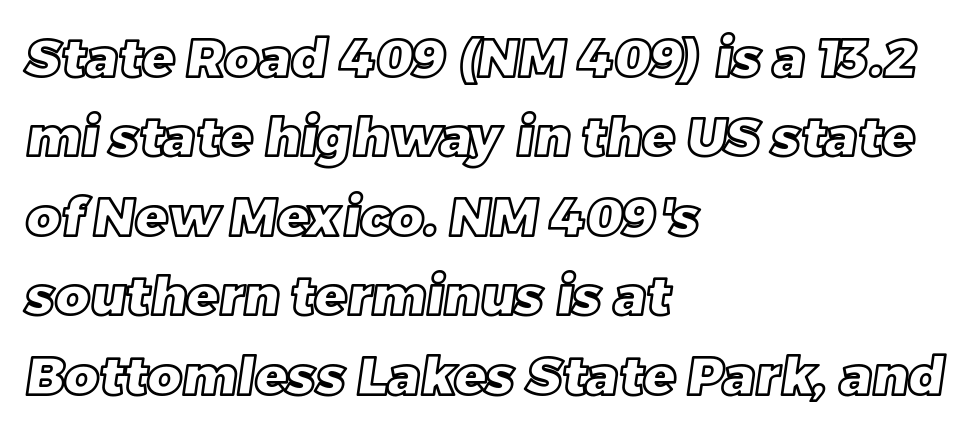
The image shows 53 px text type; set left-aligned, normal line spacing (1.5x), normal letter spacing, not underlined; a large x-height.
